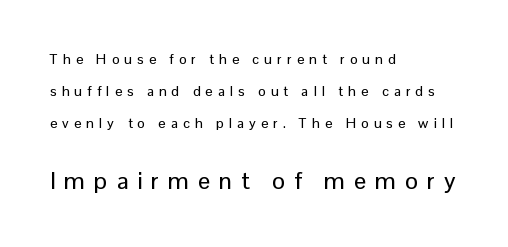
The rendering enlarges the type as you move from the upper chunk to the lower. Airy leading. Do the letters lean? They stand straight. Clear beneath every line of the passage. These lines are set flush left with a ragged right edge. Here the glyphs are tracked loosely, breaking word shapes into spaced letters.
